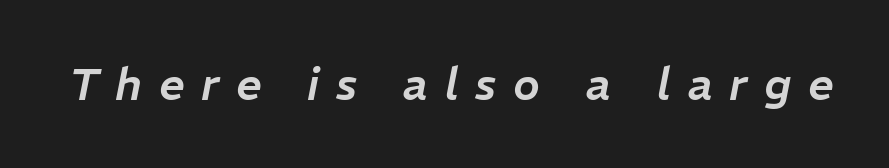
Note the varied advance widths — an 'i' is clearly narrower than an 'm'. Words float on clear page, feet unadorned. It's the slanting kind of type. Inter-character spacing is expanded well beyond the font's built-in metrics.
